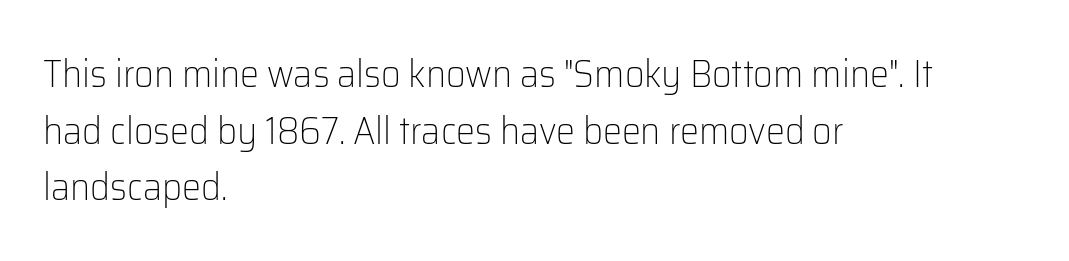
The compositor pushed each line to the left boundary. Check the space under the baseline: it is left empty. Students, observe: this is what conventionally led text looks like. Think of a printed novel: that variable character pitch is what you see here. Tall strokes in this sample are plumb rather than angled. Tracking here is standard; glyphs follow each other at the usual distance.
